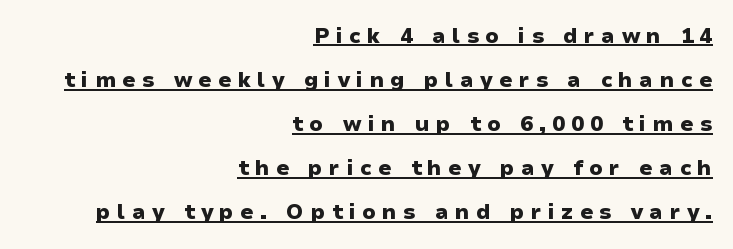
Q: Is the text bold? A: Yes.
Q: Is the text italic (slanted)? A: No, it is upright.
Q: Is the text underlined? A: Yes.
Q: How is the paragraph aligned? A: Right-aligned.
Q: Is the spacing between letters normal or unusually wide? A: Unusually wide.
Q: Is the spacing between lines tight, normal or loose? A: Loose.
